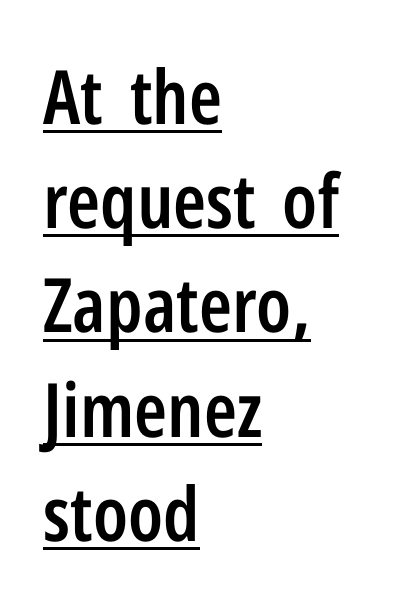
The image shows 75 px semibold, condensed sans-serif type, upright; set left-aligned, normal line spacing (1.39x), normal letter spacing, underlined; low stroke contrast and a medium x-height.
